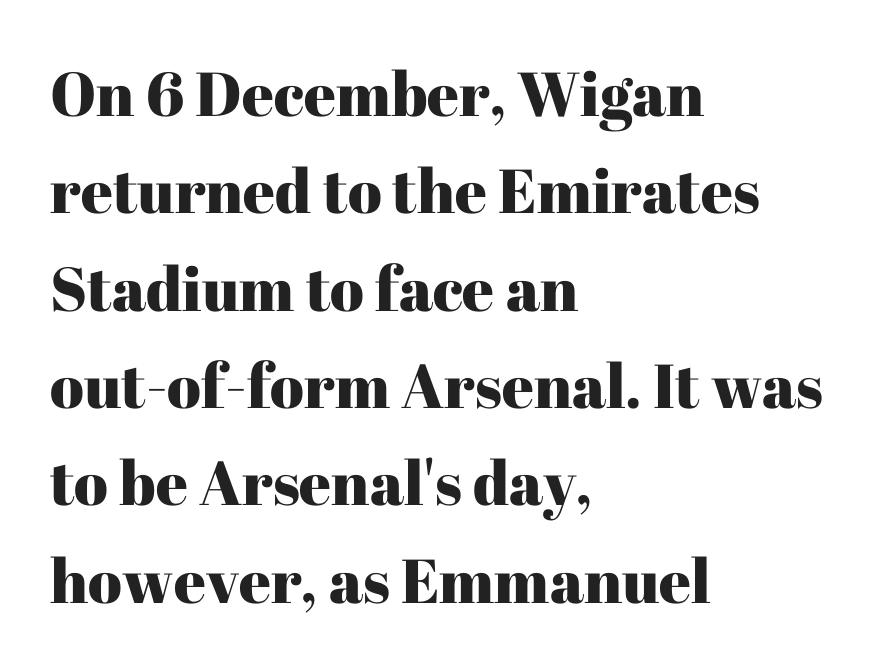
{"serif": "yes", "italic": "no", "width": "normal", "stroke_contrast": "high", "x_height": "medium", "monospaced": "no", "underline": "no", "align": "left", "line_spacing": "normal", "line_spacing_ratio": 1.57, "letter_spacing": "normal", "letter_spacing_em": 0.0, "glyph_px": 62}
